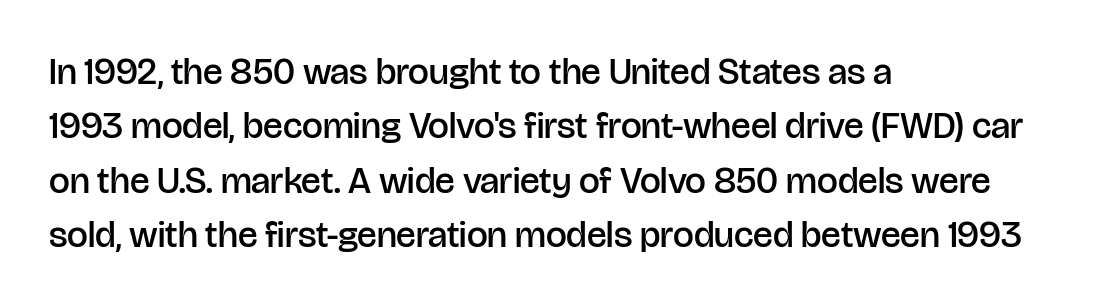
The image shows 37 px semibold sans-serif type, upright; set left-aligned, normal line spacing (1.47x), normal letter spacing, not underlined; low stroke contrast and a large x-height.
